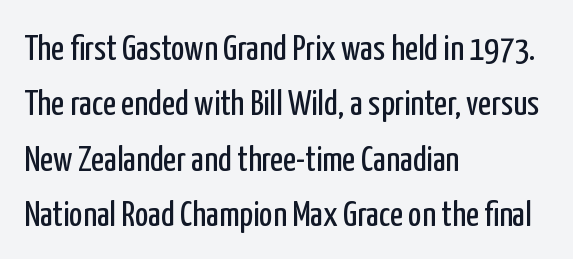
Q: Is the text bold? A: No.
Q: Is the text italic (slanted)? A: No, it is upright.
Q: Is the typeface a serif or a sans-serif typeface? A: Sans-serif.
Q: Is the text underlined? A: No.
Q: How is the paragraph aligned? A: Left-aligned.
Q: Is the spacing between letters normal or unusually wide? A: Normal.
Q: Is the spacing between lines tight, normal or loose? A: Normal.
Q: Width (condensed, normal, or wide)? A: Condensed.
Q: Stroke contrast? A: Low.
Q: x-height? A: Medium.
Q: Monospaced? A: No.
